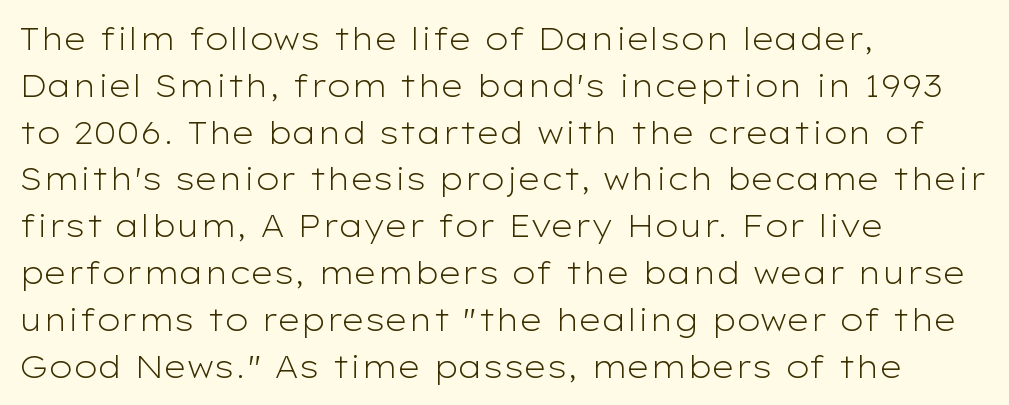
Characters follow at the spacing the type designer built in. Alignment: flush left. The face looks like a standard text weight, possibly lighter. Regarding serifs, this sample does without them. The foot of each line stays bare and open.
